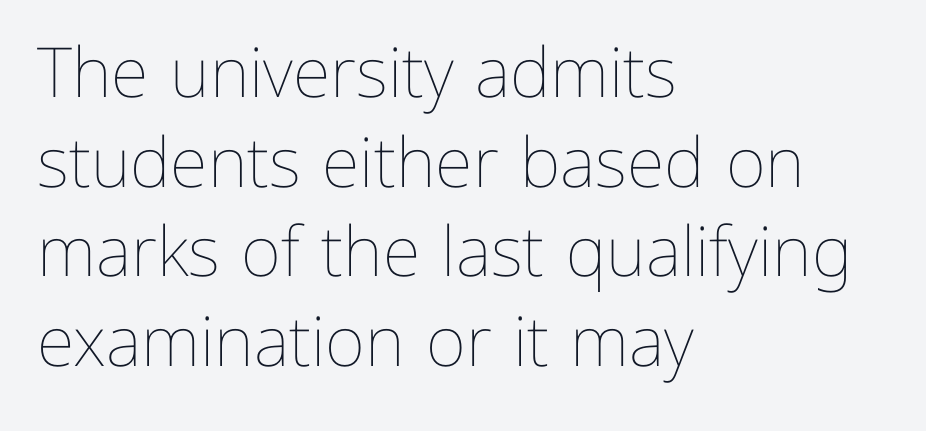
The image shows 69 px thin type, upright; set left-aligned, normal line spacing (1.3x), normal letter spacing, not underlined; low stroke contrast and a medium x-height.
